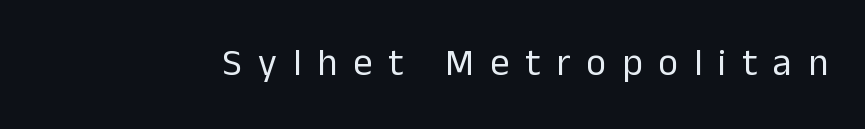
Q: Is the text bold? A: No.
Q: Is the text italic (slanted)? A: No, it is upright.
Q: Is the typeface a serif or a sans-serif typeface? A: Sans-serif.
Q: Is the text underlined? A: No.
Q: Is the spacing between letters normal or unusually wide? A: Unusually wide.
Q: Width (condensed, normal, or wide)? A: Normal.
Q: Stroke contrast? A: Low.
Q: x-height? A: Medium.
Q: Monospaced? A: No.
